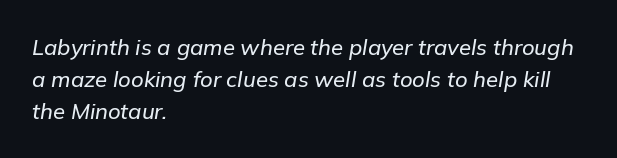
Teacher's note: observe the even left margin — that is flush-left alignment. Plain, unruled lines of type. Vertically, the passage feels balanced, rows spaced as you'd expect. Words appear dense and cohesive because spacing is normal. Emphasis-style slanted type is in use.
